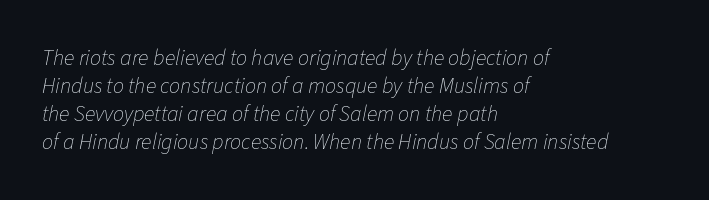
The image shows 22 px text type, italic (leaning right); set left-aligned, normal line spacing (1.27x), normal letter spacing, not underlined.
